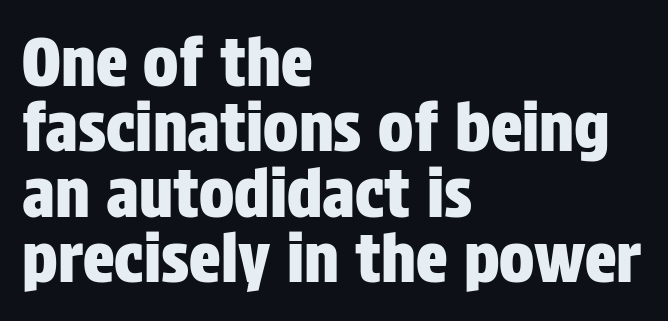
Characters remain perfectly vertical along every line. The passage shown is not underscored anywhere. How would I describe the line gaps? Narrow and economical. This rendering uses left alignment, leaving the right contour irregular. Proportional: the letters do not fall into vertical columns.
